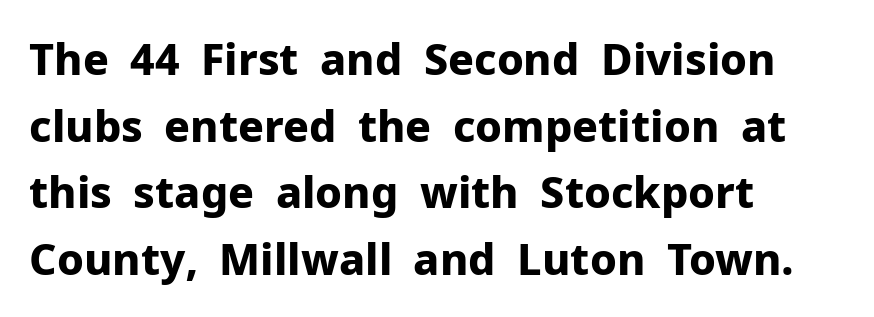
The image shows 43 px bold sans-serif type, upright; set left-aligned, normal line spacing (1.55x), normal letter spacing, not underlined; low stroke contrast and a medium x-height.
